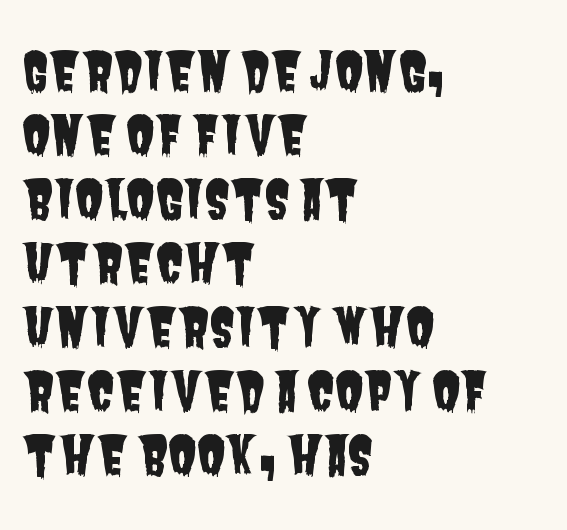
The passage shown has conventional tracking throughout. A bare baseline throughout the passage. What kind of face is this? One without serifs — a sans. The paragraph has a hard left edge and a soft right edge. Spacing verdict: proportional, widths tailored to each character.
